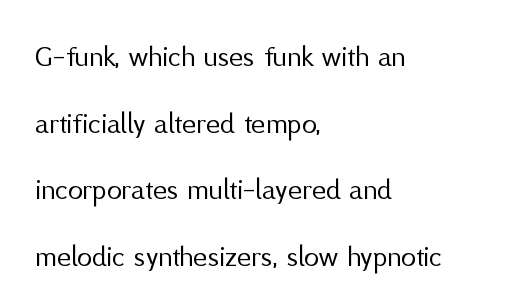
The line-height multiplier appears high, well above default. I'd call this a sans setting — the letters go barefoot. Nothing heavy about these letters — not bold at all. The specimen omits any rule beneath the text block's lines. Is this a fixed-width face? No — the glyphs have proportional, varying widths. Every character sits straight up, as roman type does.
